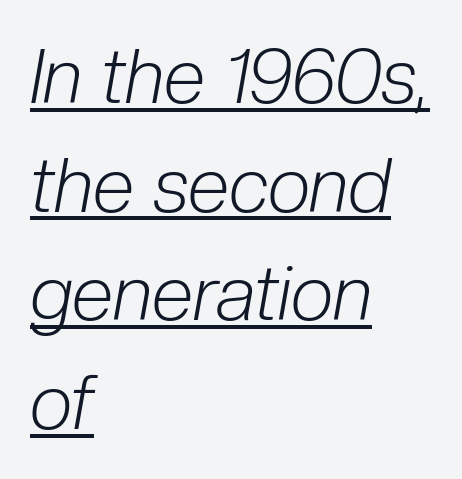
The image shows 76 px light, condensed type, italic (leaning right); set left-aligned, normal line spacing (1.43x), normal letter spacing, underlined; low stroke contrast and a medium x-height.
